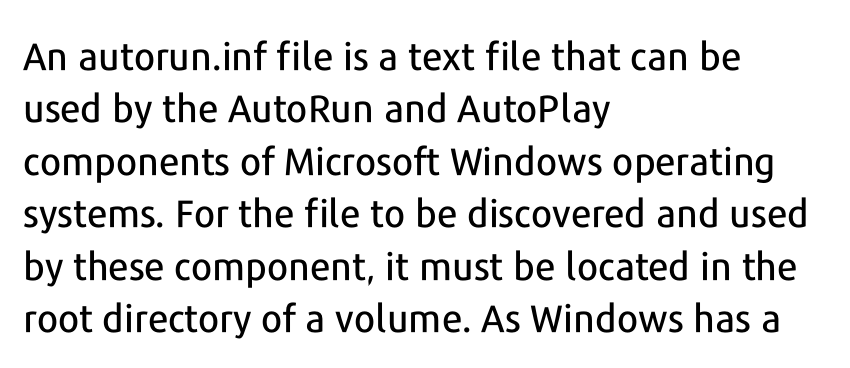
The image shows 38 px sans-serif type, upright; set left-aligned, normal line spacing (1.38x), normal letter spacing, not underlined; low stroke contrast and a medium x-height.
